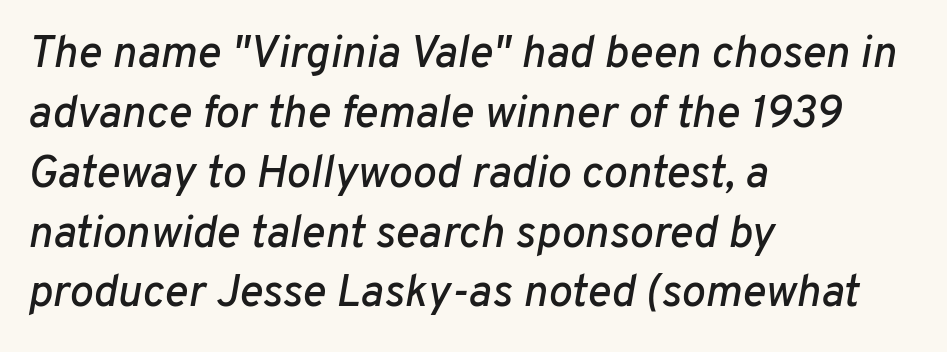
The image shows 45 px text type, italic (leaning right); set left-aligned, normal line spacing (1.33x), normal letter spacing, not underlined; low stroke contrast and a medium x-height.
